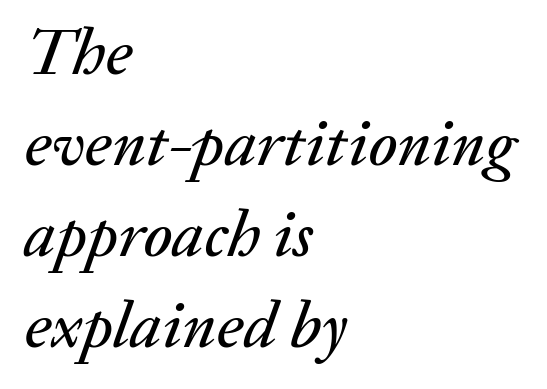
Notice how the passage keeps a crisp vertical edge on the left only. Character widths vary here, with narrow letters taking less room than wide ones. This sample uses an oblique cut, with every glyph tilted off the vertical. Clear beneath every line of the passage. Normally led — the rows are evenly, conventionally spaced. Observe the ordinary spacing: letters are neighbours, not strangers.
